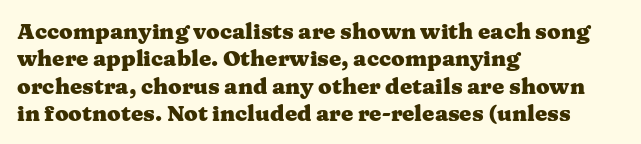
{"italic": "no", "bold": "yes", "underline": "no", "align": "left", "line_spacing_ratio": 1.24, "letter_spacing": "normal", "letter_spacing_em": 0.0, "glyph_px": 22}
